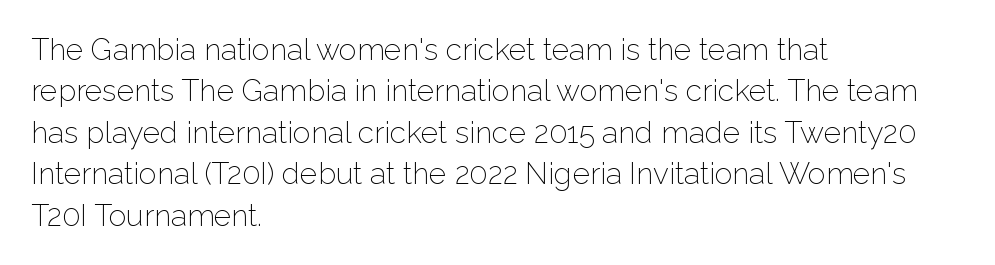
{"serif": "no", "italic": "no", "bold": "no", "weight": "light", "width": "normal", "stroke_contrast": "low", "x_height": "medium", "monospaced": "no", "underline": "no", "align": "left", "line_spacing": "normal", "line_spacing_ratio": 1.38, "letter_spacing": "normal", "letter_spacing_em": 0.0, "glyph_px": 30}
